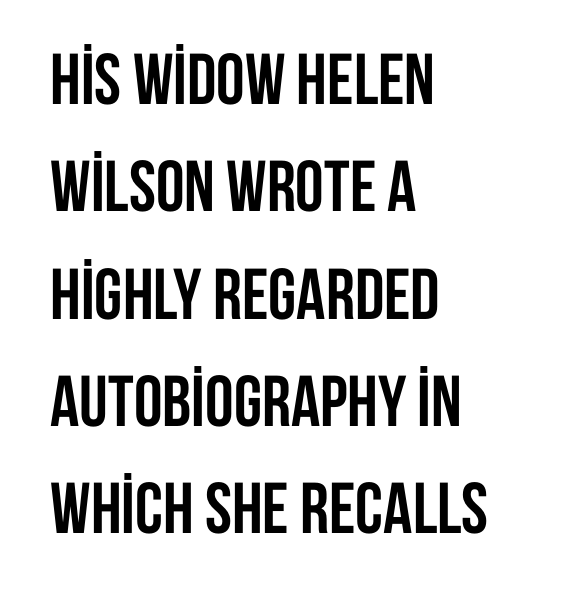
The image shows 72 px semibold, condensed sans-serif type, upright; set left-aligned, normal line spacing (1.49x), normal letter spacing, not underlined; low stroke contrast and a large x-height.
